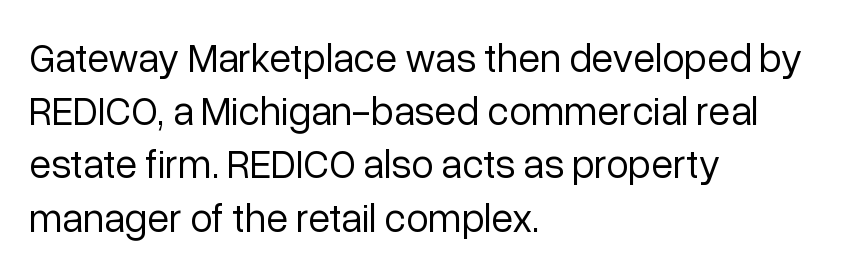
Q: Is the text bold? A: No.
Q: Is the text italic (slanted)? A: No, it is upright.
Q: Is the typeface a serif or a sans-serif typeface? A: Sans-serif.
Q: Is the text underlined? A: No.
Q: How is the paragraph aligned? A: Left-aligned.
Q: Is the spacing between letters normal or unusually wide? A: Normal.
Q: Is the spacing between lines tight, normal or loose? A: Normal.
Q: Width (condensed, normal, or wide)? A: Normal.
Q: Stroke contrast? A: Low.
Q: x-height? A: Medium.
Q: Monospaced? A: No.
